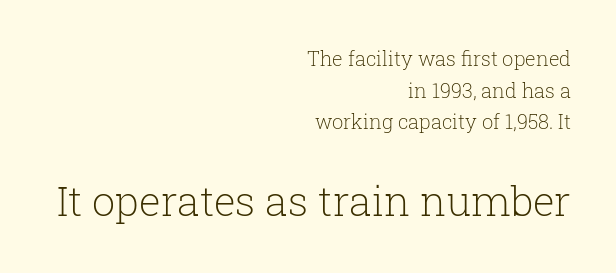
The text block is weighted toward the right margin, trailing off unevenly leftward. Nobody drew a line under any word here. Weight: regular or lighter. This sample uses an upright cut, with every glyph sitting square on the baseline.
